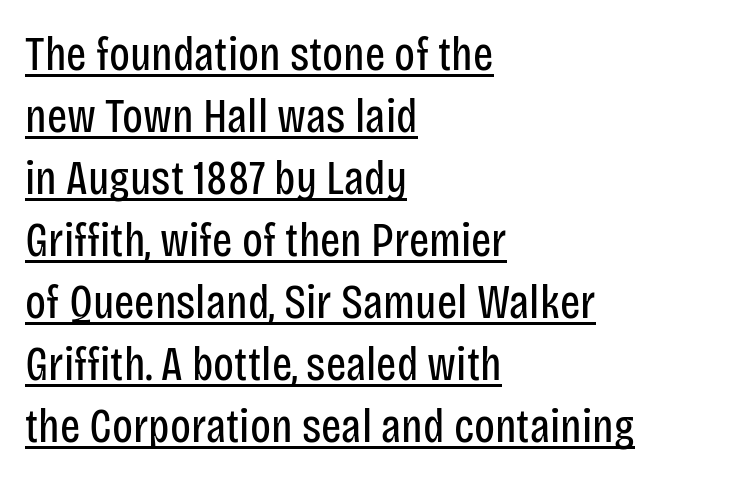
Honestly, the letter spacing is just normal — you wouldn't notice it. The typesetter has applied underlining to the passage shown. Think standard paragraph weight, or any step lighter than that. Note the varied advance widths — an 'i' is clearly narrower than an 'm'.
